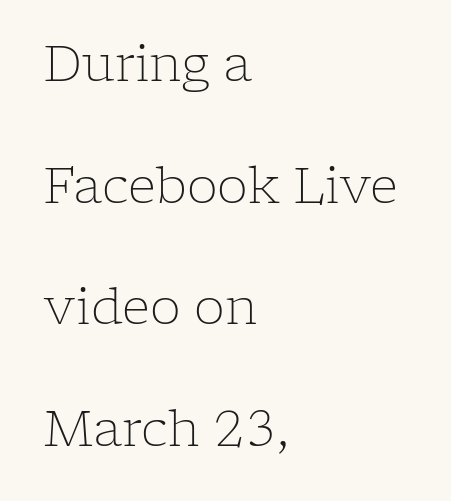
Q: Is the text bold? A: No.
Q: Is the text italic (slanted)? A: No, it is upright.
Q: Is the typeface a serif or a sans-serif typeface? A: Serif.
Q: Is the text underlined? A: No.
Q: How is the paragraph aligned? A: Left-aligned.
Q: Is the spacing between letters normal or unusually wide? A: Normal.
Q: Is the spacing between lines tight, normal or loose? A: Loose.
Q: Width (condensed, normal, or wide)? A: Normal.
Q: Stroke contrast? A: Low.
Q: x-height? A: Medium.
Q: Monospaced? A: No.
